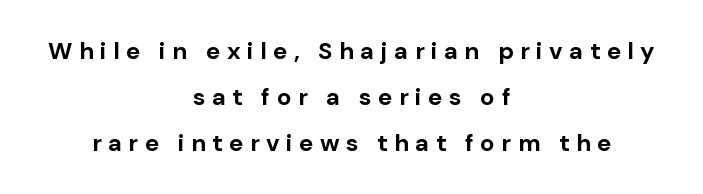
{"italic": "no", "bold": "yes", "underline": "no", "align": "center", "line_spacing": "loose", "line_spacing_ratio": 1.91, "letter_spacing": "wide", "letter_spacing_em": 0.27, "glyph_px": 24}
